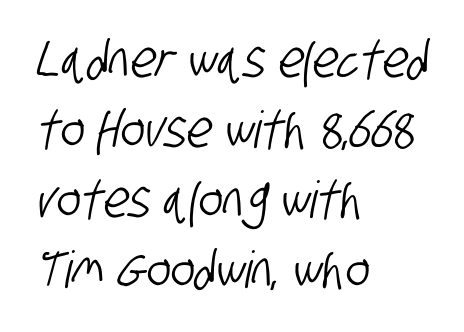
Q: Is the typeface a serif or a sans-serif typeface? A: Sans-serif.
Q: Is the text underlined? A: No.
Q: How is the paragraph aligned? A: Left-aligned.
Q: Is the spacing between letters normal or unusually wide? A: Normal.
Q: Is the spacing between lines tight, normal or loose? A: Normal.
Q: Width (condensed, normal, or wide)? A: Condensed.
Q: Stroke contrast? A: Low.
Q: x-height? A: Large.
Q: Monospaced? A: No.
